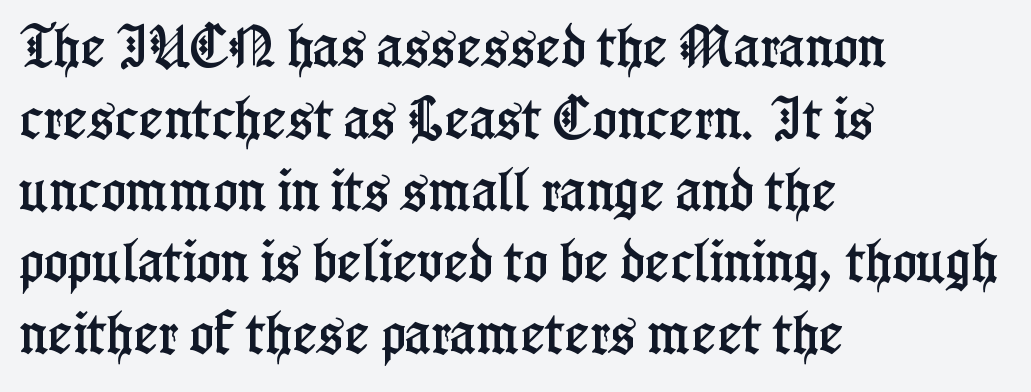
Q: Is the text italic (slanted)? A: No, it is upright.
Q: Is the typeface a serif or a sans-serif typeface? A: Serif.
Q: Is the text underlined? A: No.
Q: How is the paragraph aligned? A: Left-aligned.
Q: Is the spacing between letters normal or unusually wide? A: Normal.
Q: Is the spacing between lines tight, normal or loose? A: Normal.
Q: Width (condensed, normal, or wide)? A: Condensed.
Q: Stroke contrast? A: Low.
Q: x-height? A: Medium.
Q: Monospaced? A: No.
